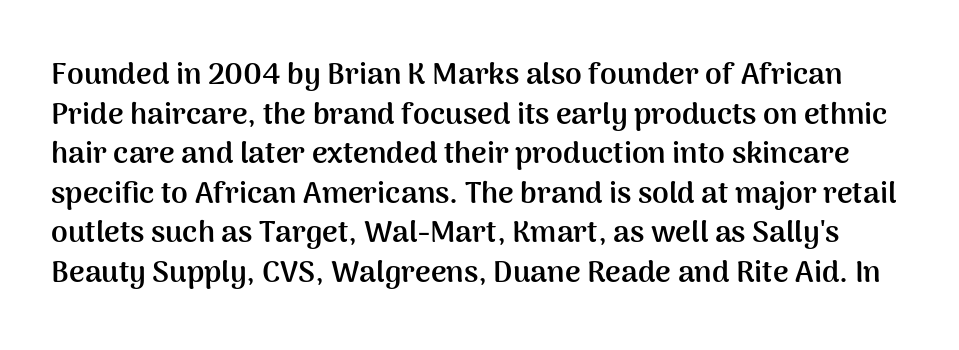
The image shows 30 px semibold sans-serif type, upright; set normal line spacing (1.32x), normal letter spacing, not underlined; medium stroke contrast and a medium x-height.
